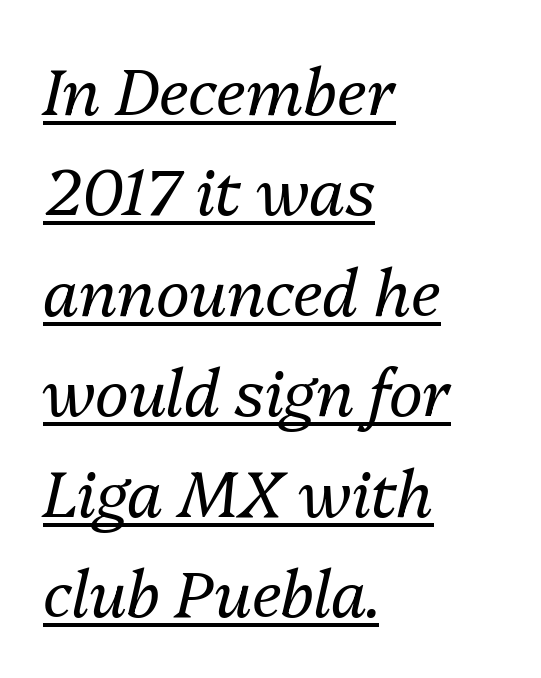
The image shows 64 px regular-weight type, italic (leaning right); set left-aligned, normal line spacing (1.57x), normal letter spacing, underlined; medium stroke contrast and a medium x-height.
